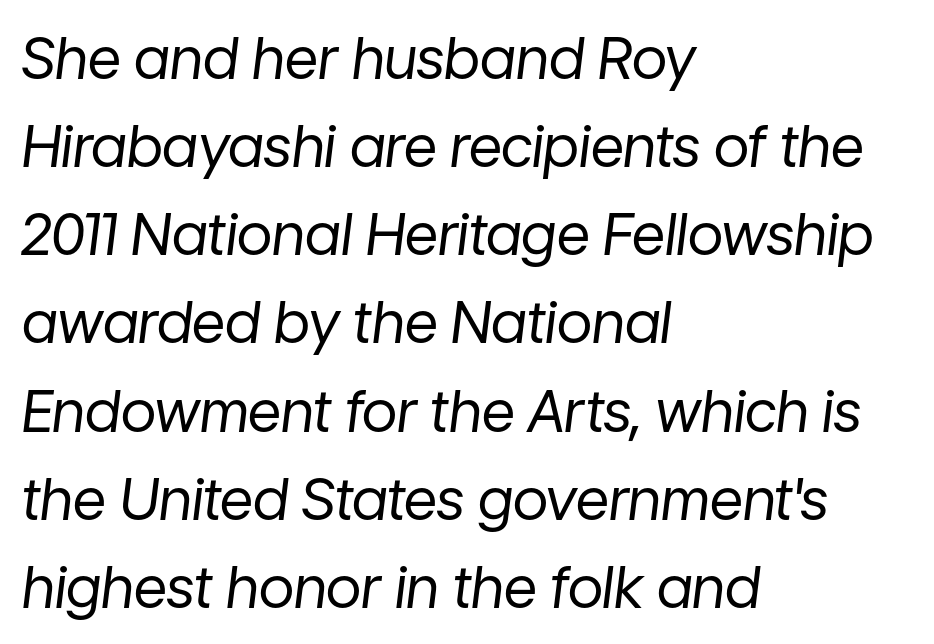
{"italic": "yes", "lean": "right", "slant_degrees": 7, "bold": "no", "weight": "regular", "width": "normal", "stroke_contrast": "low", "x_height": "medium", "monospaced": "no", "underline": "no", "align": "left", "line_spacing": "normal", "line_spacing_ratio": 1.52, "letter_spacing": "normal", "letter_spacing_em": 0.0, "glyph_px": 58}
